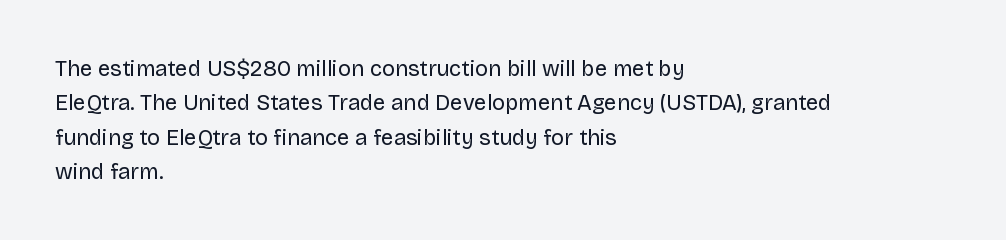
The specimen reads as upright at a glance. Is the stroke heavy? The answer is a plain regular-or-lighter. Clear beneath every line of the passage. Notice how descenders clear the ascenders below comfortably — that's standard leading.
